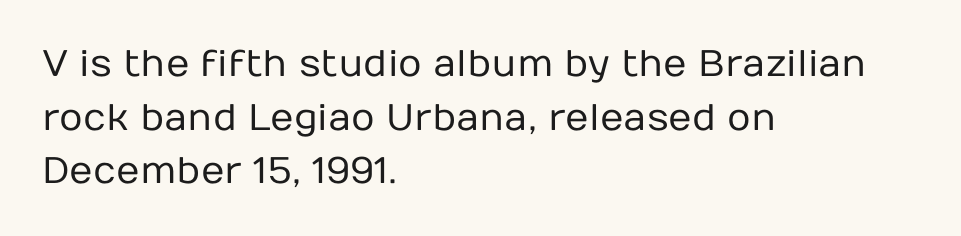
Q: Is the text bold? A: No.
Q: Is the text italic (slanted)? A: No, it is upright.
Q: Is the typeface a serif or a sans-serif typeface? A: Sans-serif.
Q: Is the text underlined? A: No.
Q: How is the paragraph aligned? A: Left-aligned.
Q: Is the spacing between letters normal or unusually wide? A: Normal.
Q: Is the spacing between lines tight, normal or loose? A: Normal.
Q: Width (condensed, normal, or wide)? A: Normal.
Q: Stroke contrast? A: Low.
Q: x-height? A: Medium.
Q: Monospaced? A: No.
